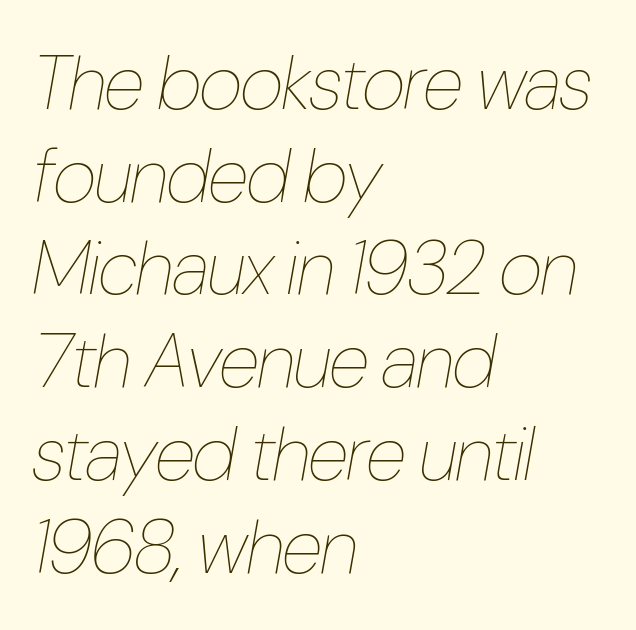
The image shows 76 px thin, condensed type, italic (leaning right); set left-aligned, line spacing 1.22x, normal letter spacing, not underlined; low stroke contrast and a medium x-height.
